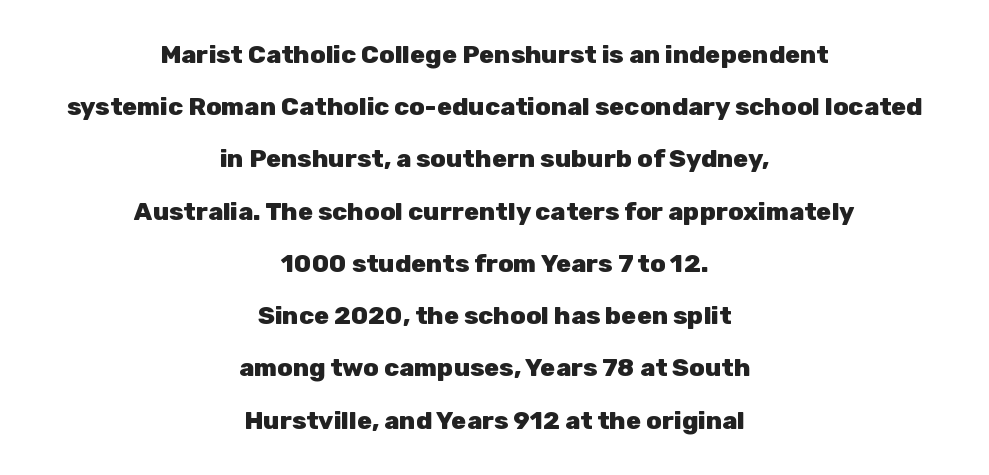
{"italic": "no", "bold": "yes", "underline": "no", "align": "center", "line_spacing": "loose", "line_spacing_ratio": 2.09, "letter_spacing": "normal", "letter_spacing_em": 0.0, "glyph_px": 25}
